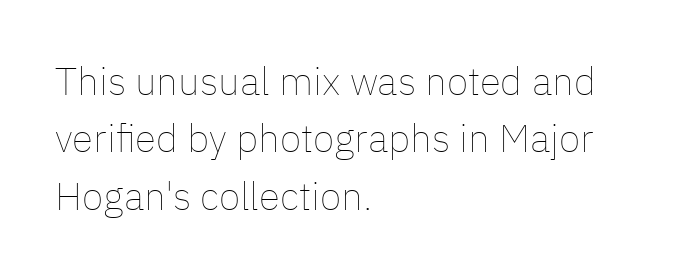
The image shows 39 px thin type, upright; set left-aligned, normal line spacing (1.47x), normal letter spacing, not underlined; low stroke contrast and a medium x-height.
